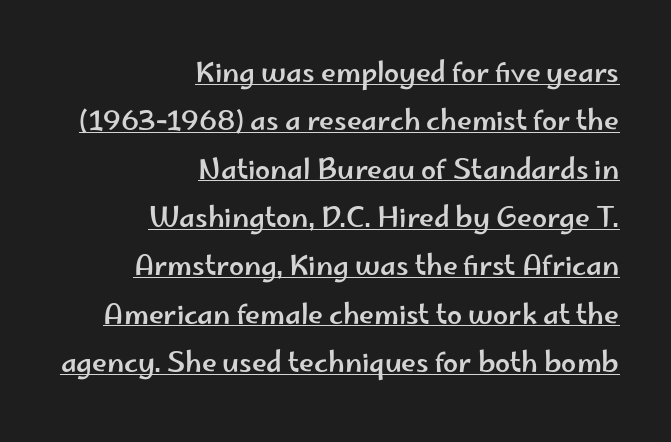
{"italic": "no", "underline": "yes", "align": "right", "line_spacing_ratio": 1.79, "letter_spacing": "normal", "letter_spacing_em": 0.0, "glyph_px": 27}
